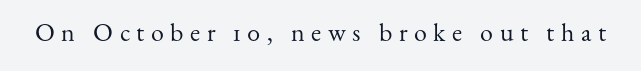
The image shows 26 px text type, upright; set unusually wide letter spacing (+0.25 em), not underlined.
